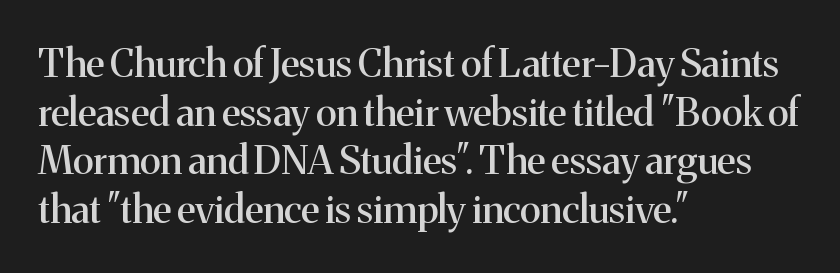
Q: Is the text italic (slanted)? A: No, it is upright.
Q: Is the typeface a serif or a sans-serif typeface? A: Serif.
Q: Is the text underlined? A: No.
Q: How is the paragraph aligned? A: Left-aligned.
Q: Is the spacing between letters normal or unusually wide? A: Normal.
Q: Is the spacing between lines tight, normal or loose? A: Normal.
Q: Width (condensed, normal, or wide)? A: Normal.
Q: Stroke contrast? A: Medium.
Q: x-height? A: Medium.
Q: Monospaced? A: No.
